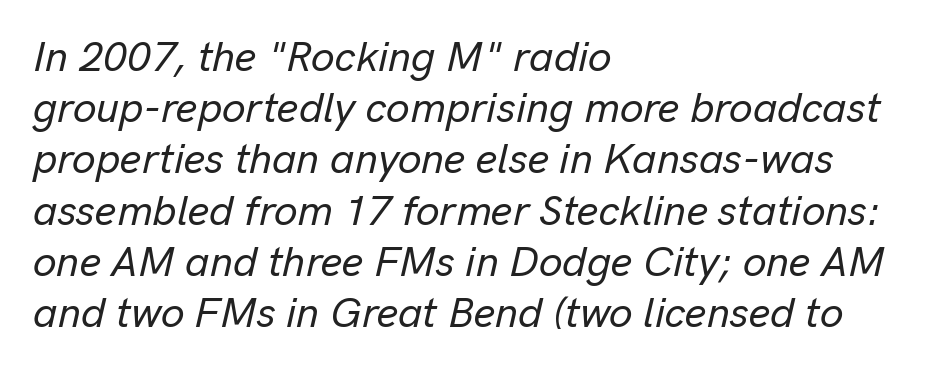
The image shows 42 px text type, italic (leaning right); set left-aligned, line spacing 1.22x, normal letter spacing, not underlined; low stroke contrast and a medium x-height.
